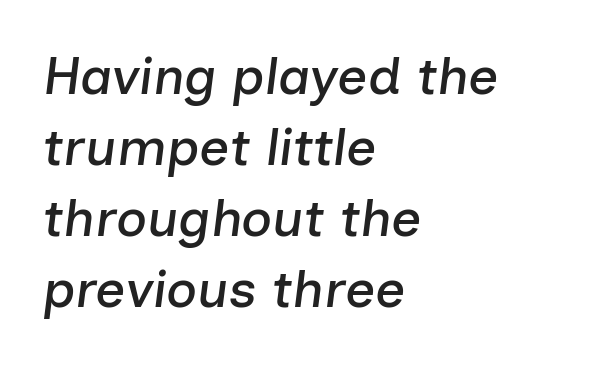
Rows of type keep a routine distance in the vertical direction. These lines keep a tight, regular rhythm from letter to letter. The gap between lines stays unmarked. Which margin do the lines hug? The left one — the right edge is uneven. The letters advance in unequal steps, a hallmark of proportional type.
